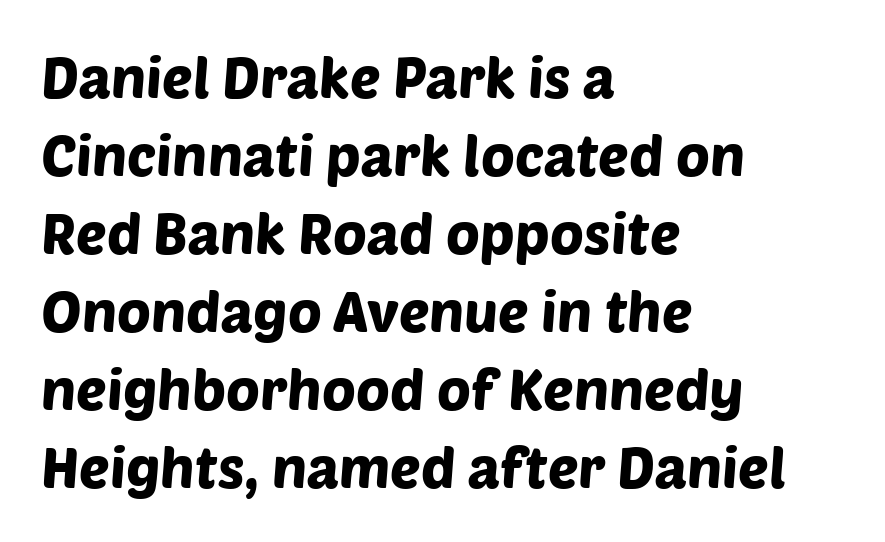
How are the letters spaced? Ordinarily, with no added tracking. How would I describe the line gaps? Plain and ordinary. The face used here is proportionally spaced, like ordinary book or web type. These lines are set flush left with a ragged right edge.
